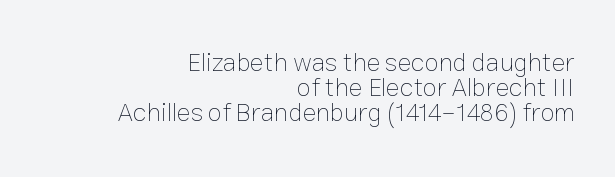
Nope, not italic — everything's standing straight. The words here are not underlined. Horizontal bands of white between lines are thin slivers. Weight class: somewhere from thin through regular.
